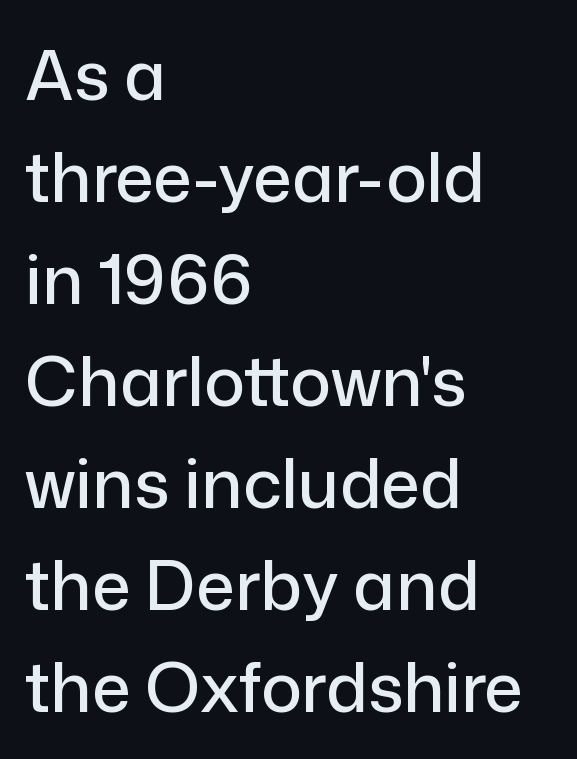
The image shows 68 px sans-serif type, upright; set left-aligned, normal line spacing (1.5x), normal letter spacing, not underlined; low stroke contrast and a medium x-height.
